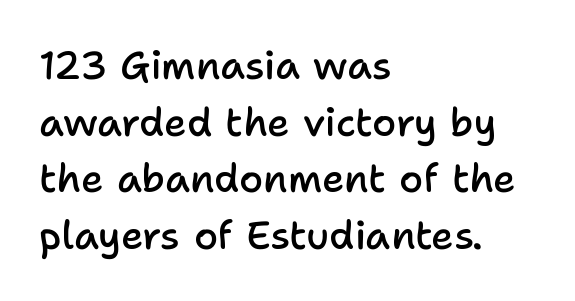
The image shows 39 px semibold sans-serif type, upright; set left-aligned, normal line spacing (1.45x), normal letter spacing, not underlined; low stroke contrast and a medium x-height.
